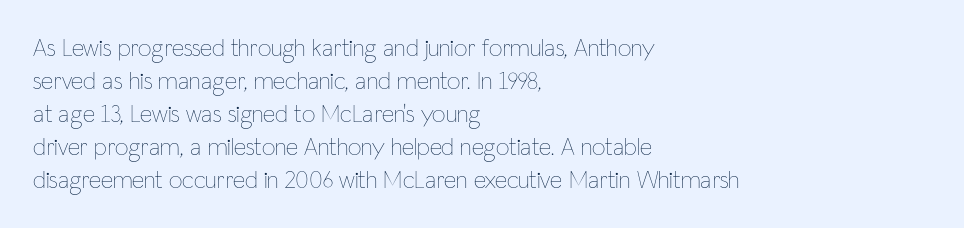
Q: Is the text bold? A: No.
Q: Is the text italic (slanted)? A: No, it is upright.
Q: Is the text underlined? A: No.
Q: How is the paragraph aligned? A: Left-aligned.
Q: Is the spacing between letters normal or unusually wide? A: Normal.
Q: Is the spacing between lines tight, normal or loose? A: Normal.
